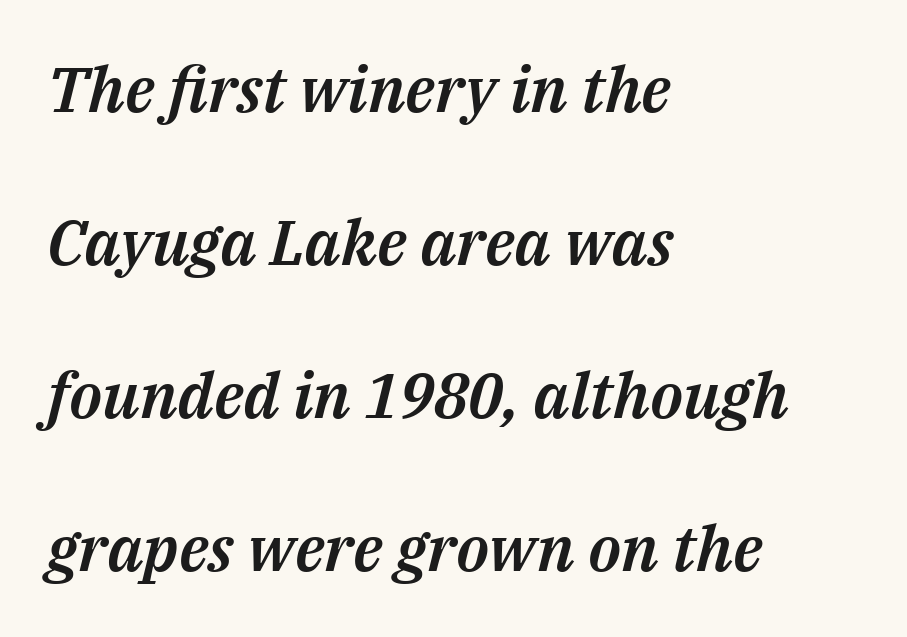
The image shows 63 px text type, italic (leaning right); set left-aligned, loose line spacing (2.43x), normal letter spacing, not underlined; medium stroke contrast and a medium x-height.
